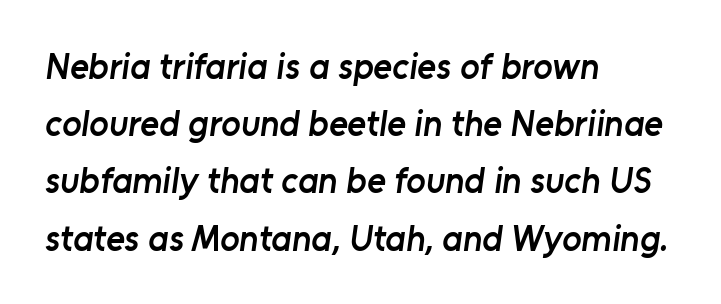
Check the space under the baseline: it is left empty. The leading is moderate, giving the passage an even texture. Is the type bold? Partly — it's a semibold, heavier than regular but not fully bold. Reading down the block, your eye returns to a fixed left position each line. The type is set solid horizontally, with unmodified tracking.
